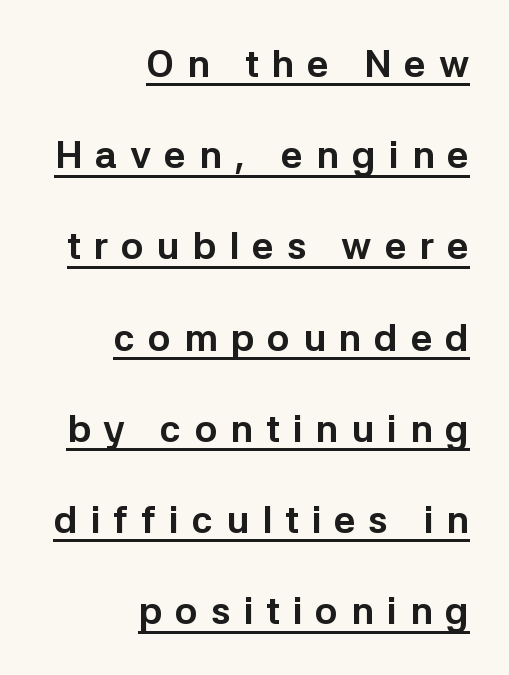
The image shows 38 px bold sans-serif type, upright; set right-aligned, loose line spacing (2.4x), unusually wide letter spacing (+0.34 em), underlined; low stroke contrast and a medium x-height.
